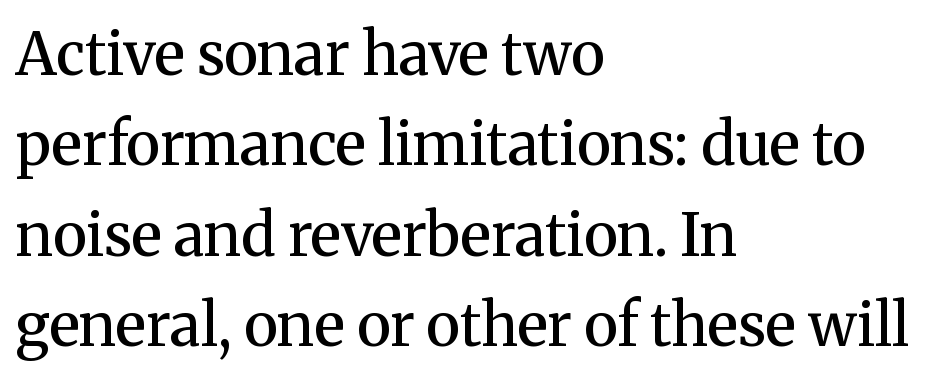
The image shows 59 px semibold serif type, upright; set left-aligned, normal line spacing (1.53x), normal letter spacing, not underlined; medium stroke contrast and a medium x-height.
